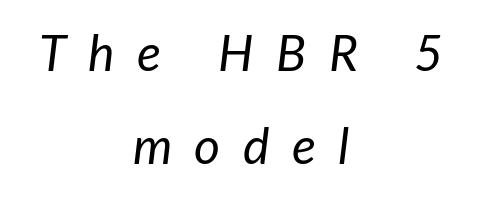
Q: Is the text bold? A: No.
Q: Is the text italic (slanted)? A: Yes, it leans right by about 7 degrees.
Q: Is the text underlined? A: No.
Q: How is the paragraph aligned? A: Centered.
Q: Is the spacing between letters normal or unusually wide? A: Unusually wide.
Q: Width (condensed, normal, or wide)? A: Normal.
Q: Stroke contrast? A: Low.
Q: x-height? A: Medium.
Q: Monospaced? A: No.
